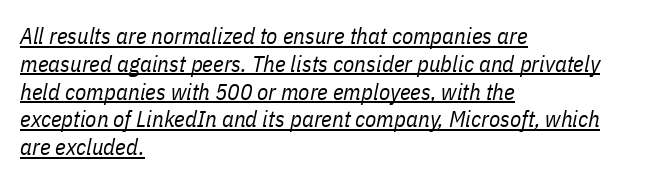
Q: Is the text bold? A: No.
Q: Is the text italic (slanted)? A: Yes, it leans right by about 11 degrees.
Q: Is the text underlined? A: Yes.
Q: How is the paragraph aligned? A: Left-aligned.
Q: Is the spacing between letters normal or unusually wide? A: Normal.
